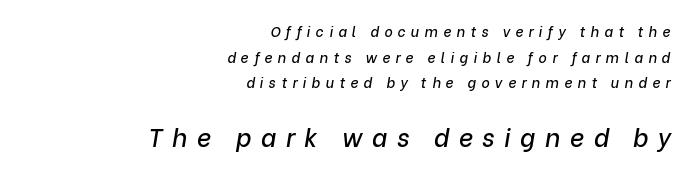
Q: Is the text italic (slanted)? A: Yes, it leans right by about 9 degrees.
Q: Is the text underlined? A: No.
Q: How is the paragraph aligned? A: Right-aligned.
Q: Is the spacing between letters normal or unusually wide? A: Unusually wide.
Q: Which block of text is set in a larger size, the first (top) or the second (bottom)? A: The second (bottom) one.
